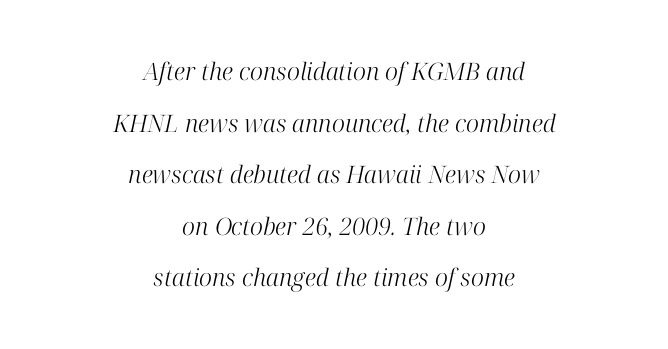
The image shows 24 px text type, italic (leaning right); set centered, loose line spacing (2.15x), normal letter spacing, not underlined.
